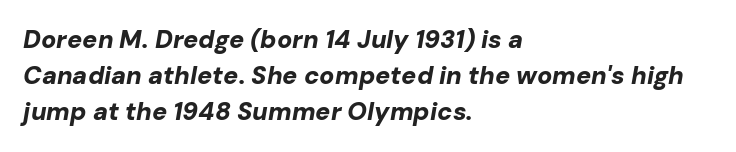
Q: Is the text bold? A: Yes.
Q: Is the text italic (slanted)? A: Yes, it leans right by about 10 degrees.
Q: Is the text underlined? A: No.
Q: How is the paragraph aligned? A: Left-aligned.
Q: Is the spacing between letters normal or unusually wide? A: Normal.
Q: Is the spacing between lines tight, normal or loose? A: Normal.
